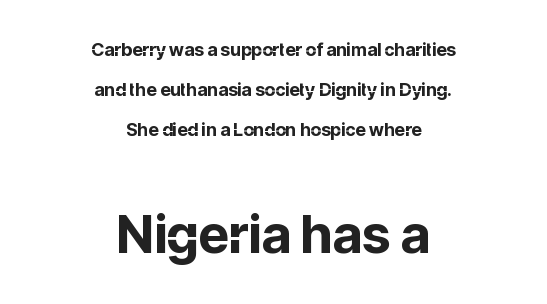
Q: Is the text bold? A: Yes.
Q: Is the text italic (slanted)? A: No, it is upright.
Q: Is the typeface a serif or a sans-serif typeface? A: Sans-serif.
Q: Is the text underlined? A: No.
Q: How is the paragraph aligned? A: Centered.
Q: Is the spacing between letters normal or unusually wide? A: Normal.
Q: Is the spacing between lines tight, normal or loose? A: Loose.
Q: Which block of text is set in a larger size, the first (top) or the second (bottom)? A: The second (bottom) one.
Q: Width (condensed, normal, or wide)? A: Normal.
Q: Stroke contrast? A: Low.
Q: x-height? A: Medium.
Q: Monospaced? A: No.
